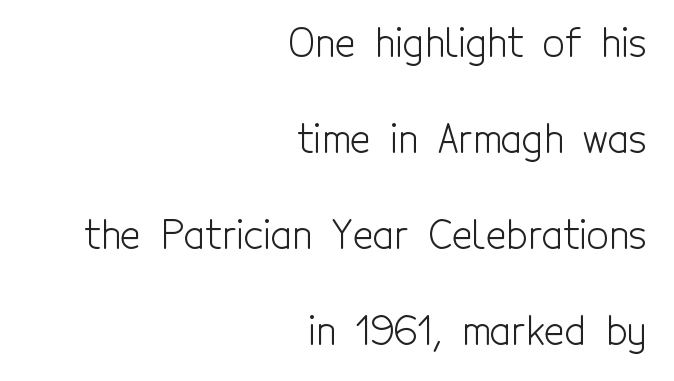
Q: Is the text bold? A: No.
Q: Is the text italic (slanted)? A: No, it is upright.
Q: Is the typeface a serif or a sans-serif typeface? A: Sans-serif.
Q: Is the text underlined? A: No.
Q: How is the paragraph aligned? A: Right-aligned.
Q: Is the spacing between letters normal or unusually wide? A: Normal.
Q: Is the spacing between lines tight, normal or loose? A: Loose.
Q: Width (condensed, normal, or wide)? A: Condensed.
Q: x-height? A: Medium.
Q: Monospaced? A: No.
